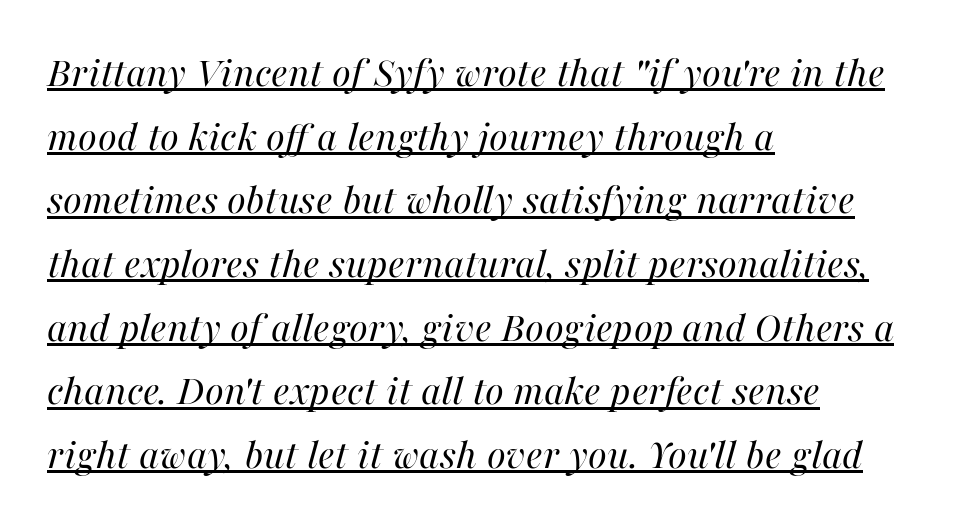
{"italic": "yes", "lean": "right", "slant_degrees": 16, "bold": "no", "weight": "regular", "width": "normal", "stroke_contrast": "high", "x_height": "medium", "monospaced": "no", "underline": "yes", "align": "left", "line_spacing": "normal", "line_spacing_ratio": 1.48, "letter_spacing": "normal", "letter_spacing_em": 0.0, "glyph_px": 43}
